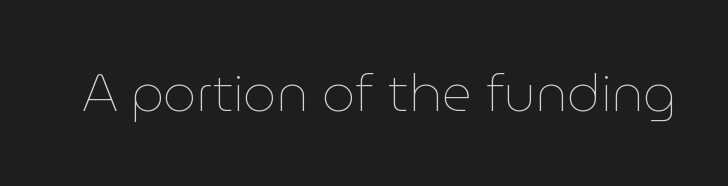
Characters follow at the spacing the type designer built in. You could not count columns in this text — the font is proportionally spaced. No word sits above an underline. Posture: vertical. Stems and bowls with no extra thickness — not bold.
